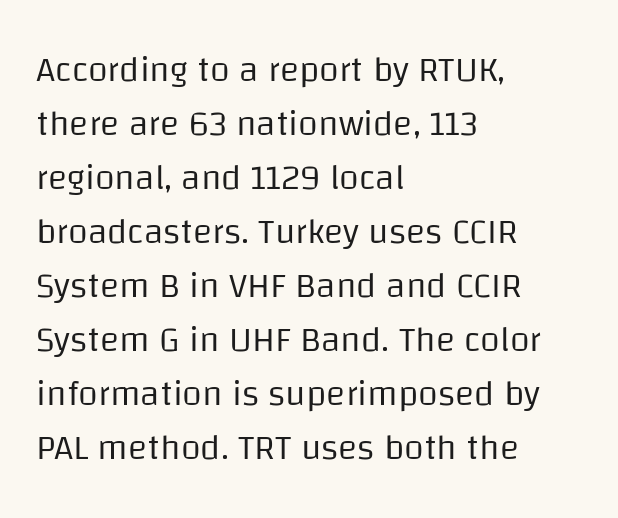
A clean baseline with only descenders dipping below it. This rendering employs a face without finishing strokes, i.e., a sans-serif. Do the characters align in a grid? No, the font is proportional. The rag falls on the right side of this text block.
